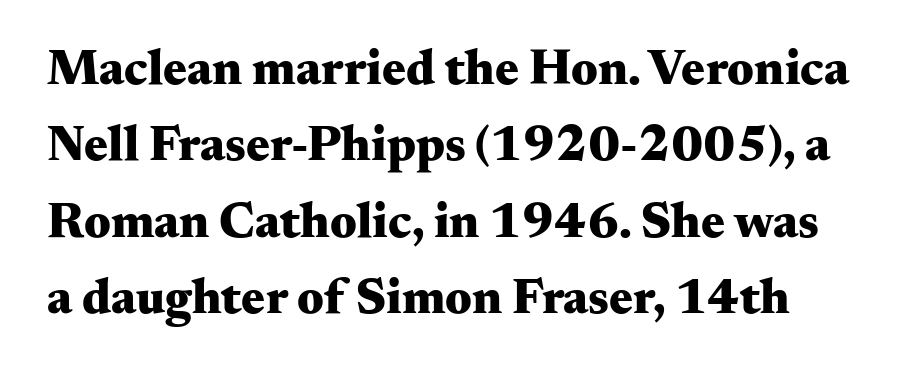
The space directly below the letters is spotless. One glance says typical: line gaps are just what's usual. Is the letter spacing exaggerated? No — it looks like the ordinary default. The rendering uses natural spacing where letterforms have individual widths.
